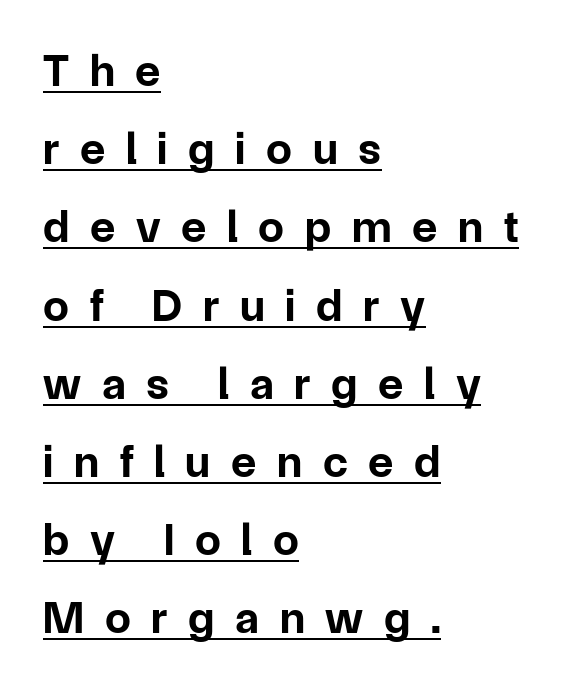
Q: Is the text bold? A: Yes.
Q: Is the text italic (slanted)? A: No, it is upright.
Q: Is the typeface a serif or a sans-serif typeface? A: Sans-serif.
Q: Is the text underlined? A: Yes.
Q: How is the paragraph aligned? A: Left-aligned.
Q: Is the spacing between letters normal or unusually wide? A: Unusually wide.
Q: Is the spacing between lines tight, normal or loose? A: Normal.
Q: Width (condensed, normal, or wide)? A: Normal.
Q: Stroke contrast? A: Low.
Q: x-height? A: Medium.
Q: Monospaced? A: No.
